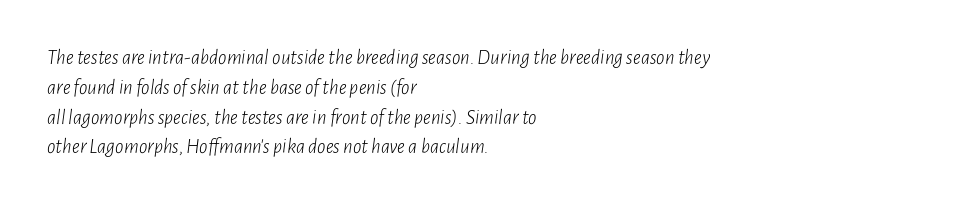
Q: Is the text bold? A: No.
Q: Is the text italic (slanted)? A: Yes, it leans right by about 7 degrees.
Q: Is the text underlined? A: No.
Q: How is the paragraph aligned? A: Left-aligned.
Q: Is the spacing between letters normal or unusually wide? A: Normal.
Q: Is the spacing between lines tight, normal or loose? A: Normal.
